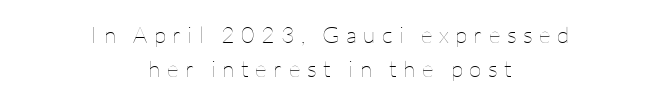
Q: Is the text bold? A: No.
Q: Is the text italic (slanted)? A: No, it is upright.
Q: Is the text underlined? A: No.
Q: How is the paragraph aligned? A: Centered.
Q: Is the spacing between letters normal or unusually wide? A: Unusually wide.
Q: Is the spacing between lines tight, normal or loose? A: Normal.
